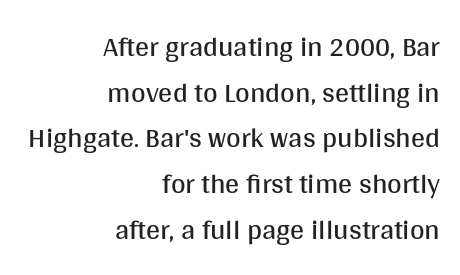
Decoration check: the copy has no underline. No extra ink here — the face is not bold. Which margin do the lines hug? The right one — the left edge is uneven. These lines are rendered in a variable-pitch font. Italic: no, the glyphs are upright roman.
